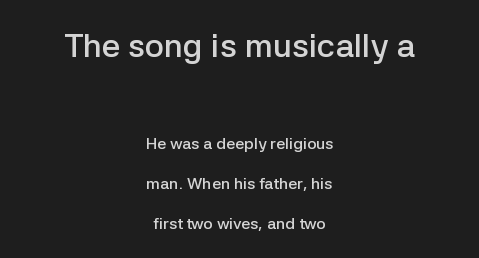
{"serif": "no", "italic": "no", "bold": "semi", "weight": "semibold", "width": "normal", "stroke_contrast": "low", "x_height": "medium", "monospaced": "no", "underline": "no", "align": "center", "line_spacing": "loose", "line_spacing_ratio": 2.48, "letter_spacing": "normal", "letter_spacing_em": 0.0, "larger_block": "first", "size_ratio": 2.06, "glyph_px": 33}
